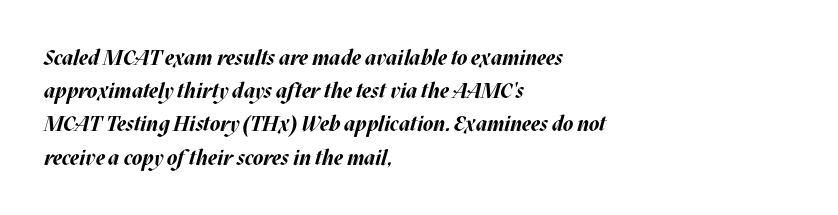
{"italic": "yes", "lean": "right", "slant_degrees": 17, "bold": "yes", "underline": "no", "align": "left", "line_spacing": "normal", "line_spacing_ratio": 1.58, "letter_spacing": "normal", "letter_spacing_em": 0.0, "glyph_px": 21}
